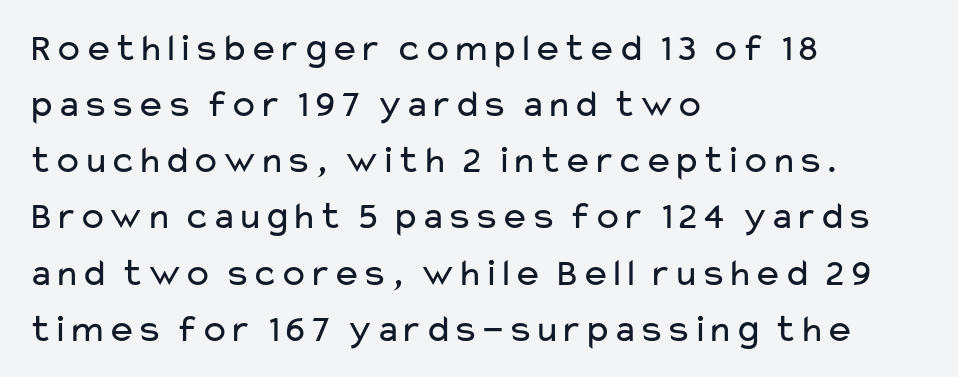
{"serif": "no", "italic": "no", "bold": "no", "weight": "regular", "width": "wide", "stroke_contrast": "low", "x_height": "medium", "monospaced": "no", "underline": "no", "align": "left", "line_spacing": "normal", "line_spacing_ratio": 1.44, "letter_spacing": "normal", "letter_spacing_em": 0.0, "glyph_px": 39}
